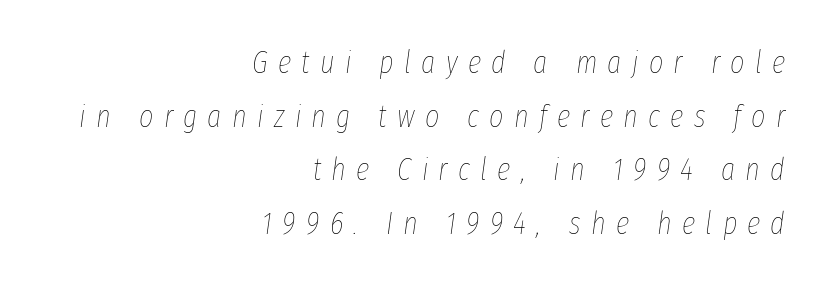
Q: Is the text bold? A: No.
Q: Is the text italic (slanted)? A: Yes, it leans right by about 8 degrees.
Q: Is the text underlined? A: No.
Q: How is the paragraph aligned? A: Right-aligned.
Q: Is the spacing between letters normal or unusually wide? A: Unusually wide.
Q: Width (condensed, normal, or wide)? A: Condensed.
Q: Stroke contrast? A: Low.
Q: x-height? A: Medium.
Q: Monospaced? A: No.
